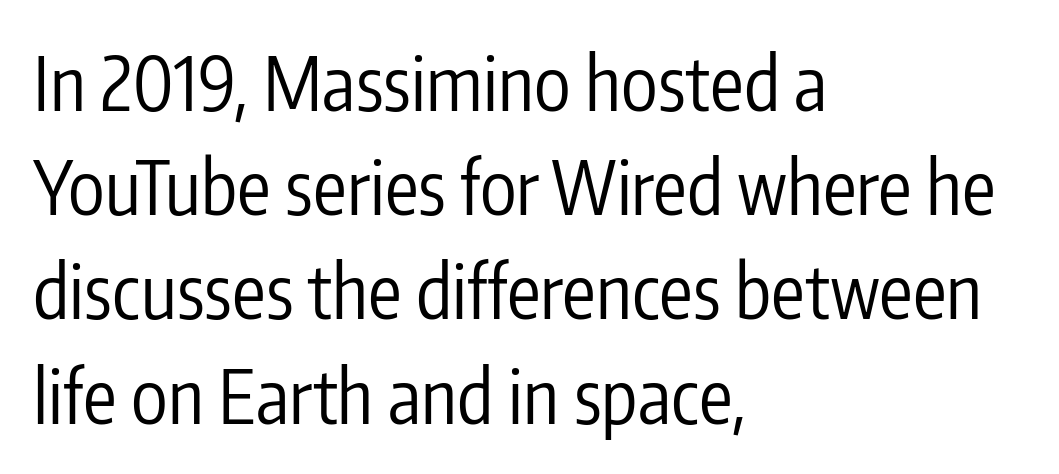
The image shows 75 px regular-weight, condensed sans-serif type, upright; set left-aligned, normal line spacing (1.39x), normal letter spacing, not underlined; low stroke contrast and a medium x-height.
